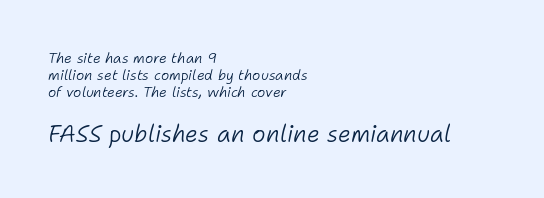
The image shows 23 px text type, italic (leaning right); set left-aligned, line spacing 1.22x, normal letter spacing, not underlined; the second (bottom) block is 1.64x larger.
